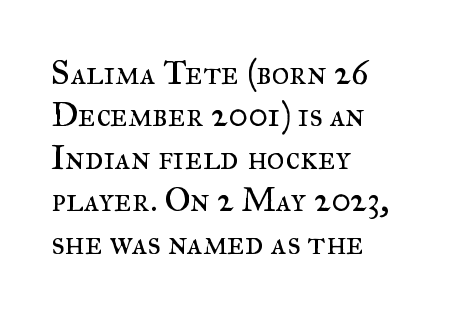
The image shows 34 px regular-weight serif type, upright; set left-aligned, normal line spacing (1.25x), normal letter spacing, not underlined; medium stroke contrast and a small x-height.
